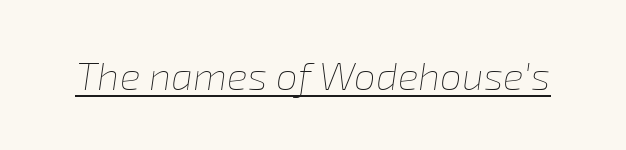
Q: Is the text bold? A: No.
Q: Is the text italic (slanted)? A: Yes, it leans right by about 8 degrees.
Q: Is the text underlined? A: Yes.
Q: Is the spacing between letters normal or unusually wide? A: Normal.
Q: Width (condensed, normal, or wide)? A: Normal.
Q: Stroke contrast? A: Low.
Q: x-height? A: Medium.
Q: Monospaced? A: No.
